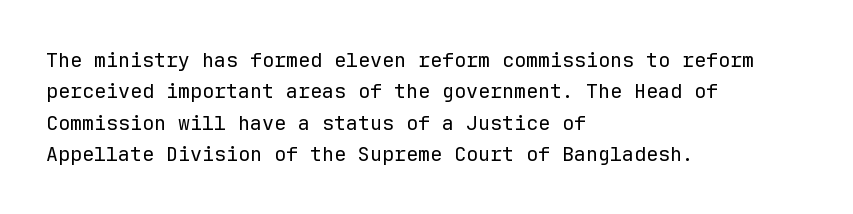
Q: Is the text bold? A: No.
Q: Is the text italic (slanted)? A: No, it is upright.
Q: Is the text underlined? A: No.
Q: How is the paragraph aligned? A: Left-aligned.
Q: Is the spacing between letters normal or unusually wide? A: Normal.
Q: Is the spacing between lines tight, normal or loose? A: Normal.
